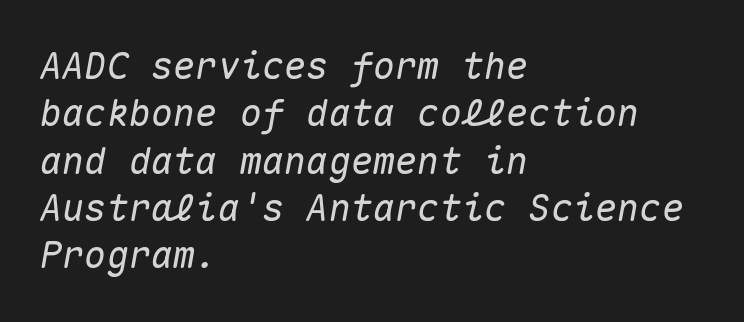
The glyphs look as if they've been sheared to an angle. These lines sit exactly where default settings would place them. The line texture is even and compact thanks to regular tracking. In CSS terms this would be text-align: left. Spacing verdict: monospaced, one width for all characters.
